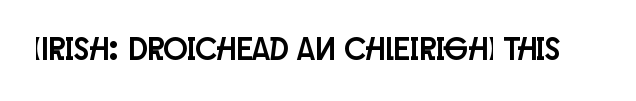
The image shows 32 px condensed sans-serif type, upright; set normal letter spacing, not underlined; low stroke contrast and a large x-height.
